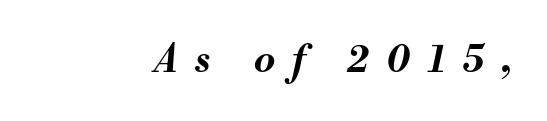
Q: Is the text bold? A: Yes.
Q: Is the text italic (slanted)? A: Yes, it leans right by about 13 degrees.
Q: Is the text underlined? A: No.
Q: Is the spacing between letters normal or unusually wide? A: Unusually wide.
Q: Width (condensed, normal, or wide)? A: Normal.
Q: Stroke contrast? A: Medium.
Q: x-height? A: Small.
Q: Monospaced? A: No.
